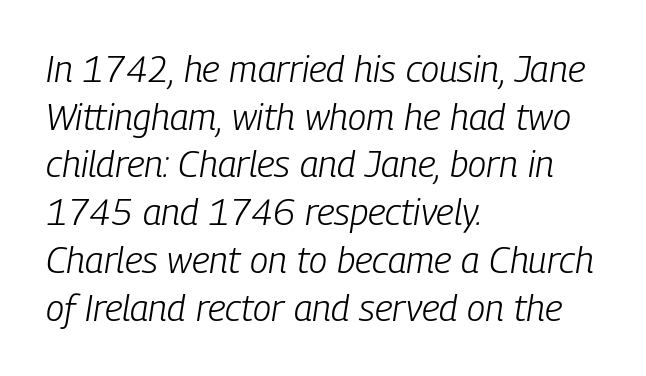
One-word summary of the alignment: left. Clear beneath every line of the passage. What stands out about the letter spacing? Nothing — it is the standard amount. You could not count columns in this text — the font is proportionally spaced. Vertical stems look standard width or narrower in stroke. The line-height multiplier appears to be the usual default.
